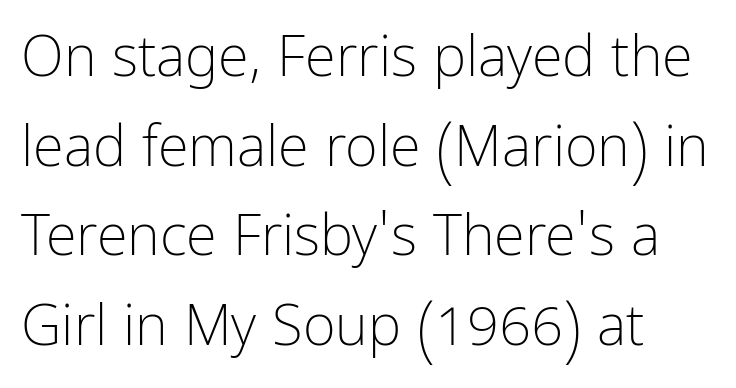
Q: Is the text bold? A: No.
Q: Is the text italic (slanted)? A: No, it is upright.
Q: Is the typeface a serif or a sans-serif typeface? A: Sans-serif.
Q: Is the text underlined? A: No.
Q: How is the paragraph aligned? A: Left-aligned.
Q: Is the spacing between letters normal or unusually wide? A: Normal.
Q: Is the spacing between lines tight, normal or loose? A: Normal.
Q: Width (condensed, normal, or wide)? A: Condensed.
Q: Stroke contrast? A: Low.
Q: x-height? A: Medium.
Q: Monospaced? A: No.
